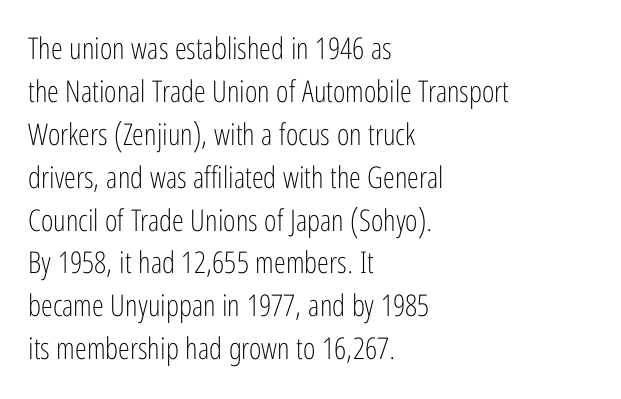
Looks like regular typesetting: each glyph gets only the width it needs. Ordinary non-slanted type is in use. What stands out about the letter spacing? Nothing — it is the standard amount. On a weight scale, this lands at 450 or below. Nobody drew a line under any word here. This block has exactly the height ordinary leading produces.
